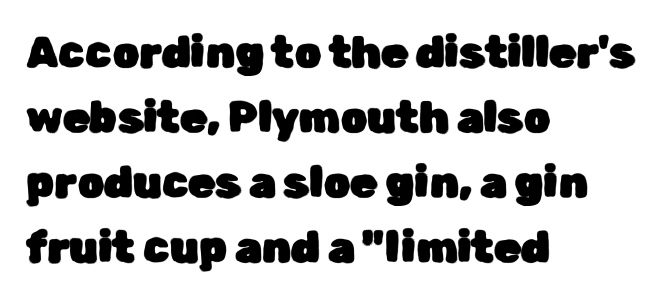
The image shows 43 px sans-serif type, upright; set left-aligned, normal line spacing (1.51x), normal letter spacing, not underlined; low stroke contrast and a medium x-height.
